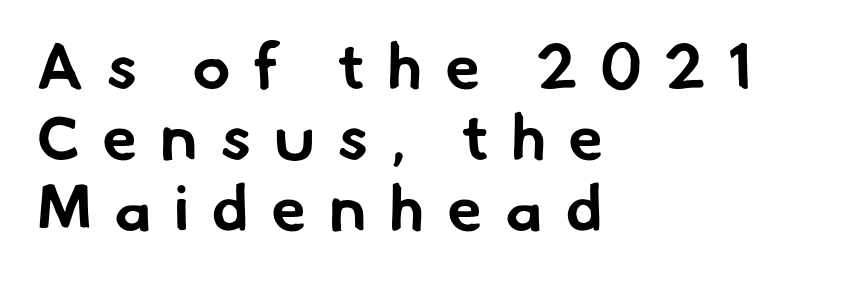
{"serif": "no", "bold": "yes", "weight": "bold", "width": "normal", "stroke_contrast": "low", "x_height": "small", "monospaced": "no", "underline": "no", "align": "left", "line_spacing": "tight", "line_spacing_ratio": 1.11, "letter_spacing": "wide", "letter_spacing_em": 0.35, "glyph_px": 64}
